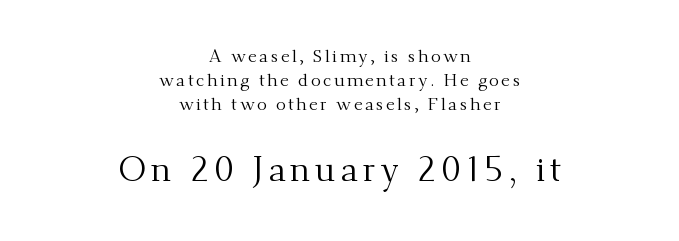
Quick note: underline off. These lines stack symmetrically, like a column narrowing and widening about its center. The later block is typeset at a bigger size than the earlier block. When letters stand straight like this, we call the style roman or upright. A typesetter would label this face a serif.
